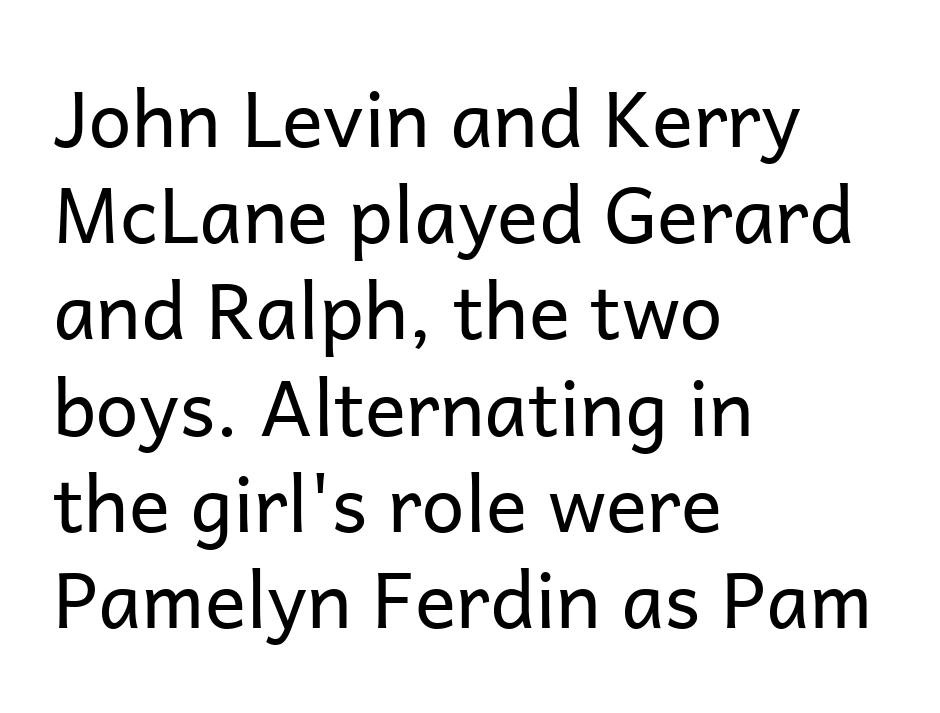
Q: Is the text bold? A: No.
Q: Is the text italic (slanted)? A: No, it is upright.
Q: Is the typeface a serif or a sans-serif typeface? A: Sans-serif.
Q: Is the text underlined? A: No.
Q: How is the paragraph aligned? A: Left-aligned.
Q: Is the spacing between letters normal or unusually wide? A: Normal.
Q: Is the spacing between lines tight, normal or loose? A: Normal.
Q: Width (condensed, normal, or wide)? A: Normal.
Q: Stroke contrast? A: Low.
Q: x-height? A: Medium.
Q: Monospaced? A: No.
